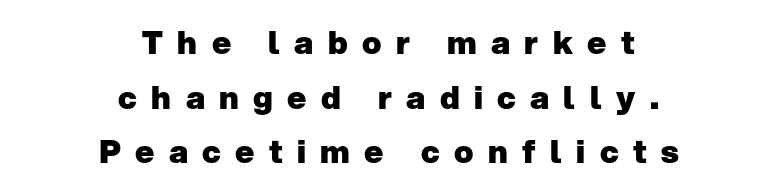
{"serif": "no", "italic": "no", "bold": "yes", "weight": "heavy", "width": "normal", "stroke_contrast": "low", "x_height": "medium", "monospaced": "no", "underline": "no", "align": "center", "line_spacing_ratio": 1.71, "letter_spacing": "wide", "letter_spacing_em": 0.45, "glyph_px": 32}
